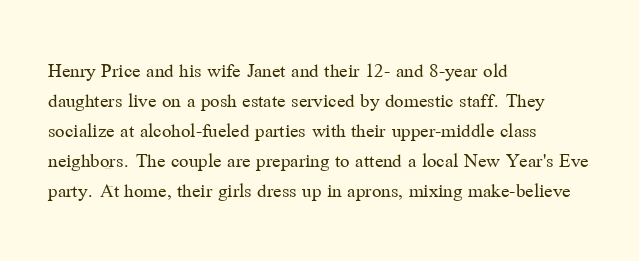
The image shows 21 px text type, upright; set left-aligned, normal line spacing (1.43x), normal letter spacing, not underlined.
